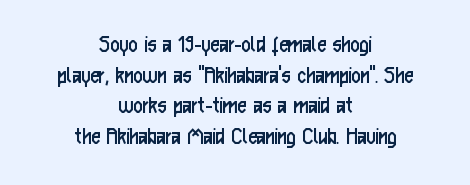
The space directly below the letters is spotless. This rendering uses center alignment, leaving both contours irregular but symmetric. The type sits square on the baseline with zero lean. Short note: letters normally spaced. This is not heavy type; no bold has been used.
